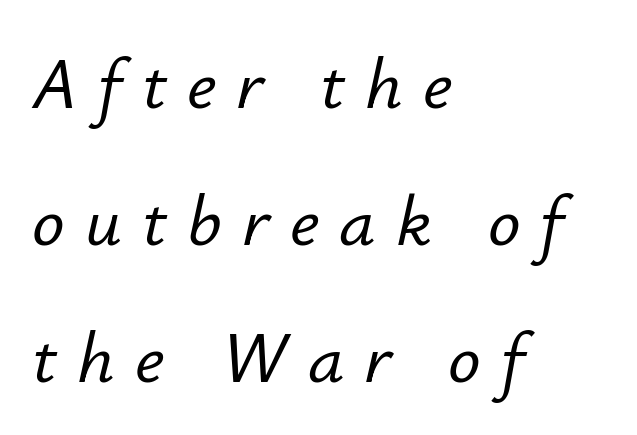
The image shows 72 px text type, italic (leaning right); set left-aligned, loose line spacing (1.9x), unusually wide letter spacing (+0.28 em), not underlined; low stroke contrast and a small x-height.
